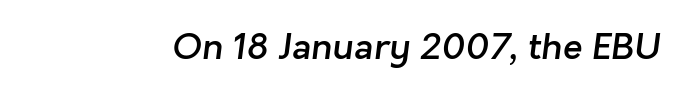
{"serif": "no", "bold": "semi", "weight": "semibold", "width": "normal", "stroke_contrast": "low", "x_height": "medium", "monospaced": "no", "underline": "no", "letter_spacing": "normal", "letter_spacing_em": 0.0, "glyph_px": 36}
